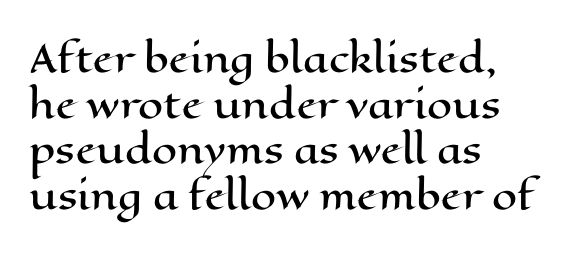
{"italic": "no", "width": "wide", "stroke_contrast": "high", "x_height": "medium", "monospaced": "no", "underline": "no", "align": "left", "line_spacing": "normal", "line_spacing_ratio": 1.27, "letter_spacing": "normal", "letter_spacing_em": 0.0, "glyph_px": 36}
